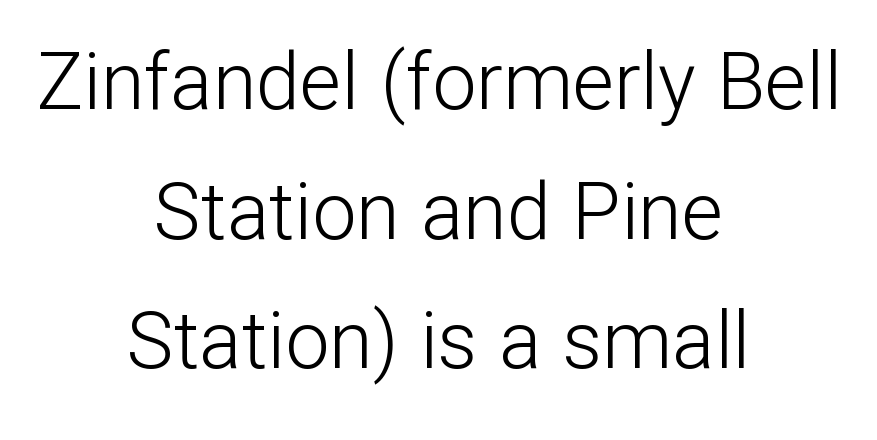
{"serif": "no", "italic": "no", "bold": "no", "weight": "light", "width": "normal", "stroke_contrast": "low", "x_height": "medium", "monospaced": "no", "underline": "no", "align": "center", "line_spacing": "normal", "line_spacing_ratio": 1.64, "letter_spacing": "normal", "letter_spacing_em": 0.0, "glyph_px": 79}
